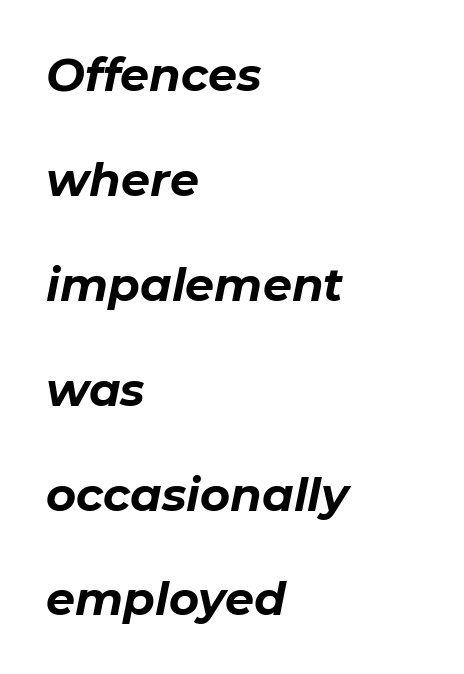
Q: Is the text bold? A: Yes.
Q: Is the text italic (slanted)? A: Yes, it leans right by about 11 degrees.
Q: Is the text underlined? A: No.
Q: How is the paragraph aligned? A: Left-aligned.
Q: Is the spacing between letters normal or unusually wide? A: Normal.
Q: Is the spacing between lines tight, normal or loose? A: Loose.
Q: Width (condensed, normal, or wide)? A: Normal.
Q: Stroke contrast? A: Low.
Q: x-height? A: Medium.
Q: Monospaced? A: No.
